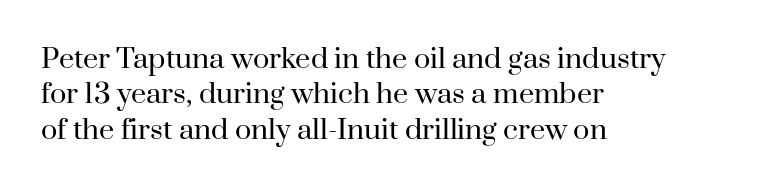
{"italic": "no", "bold": "no", "underline": "no", "align": "left", "line_spacing": "normal", "line_spacing_ratio": 1.31, "letter_spacing": "normal", "letter_spacing_em": 0.0, "glyph_px": 27}
